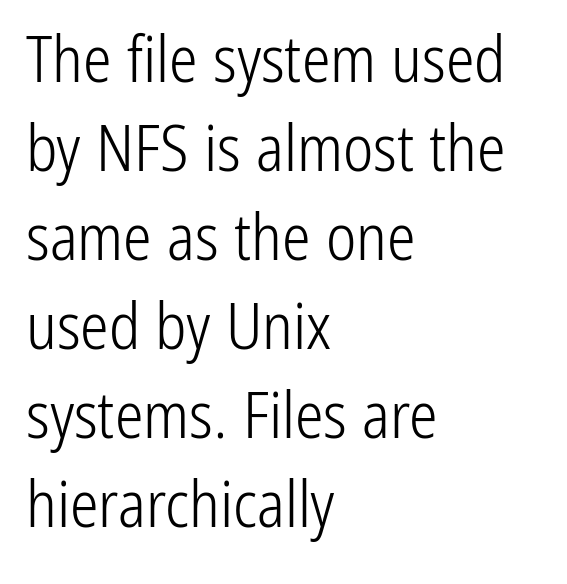
Q: Is the text bold? A: No.
Q: Is the text italic (slanted)? A: No, it is upright.
Q: Is the typeface a serif or a sans-serif typeface? A: Sans-serif.
Q: Is the text underlined? A: No.
Q: How is the paragraph aligned? A: Left-aligned.
Q: Is the spacing between letters normal or unusually wide? A: Normal.
Q: Is the spacing between lines tight, normal or loose? A: Normal.
Q: Width (condensed, normal, or wide)? A: Condensed.
Q: Stroke contrast? A: Low.
Q: x-height? A: Medium.
Q: Monospaced? A: No.
